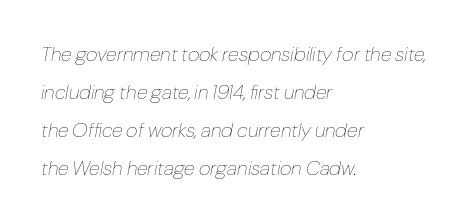
Unmarked baselines from the first word to the last. Tracking here is standard; glyphs follow each other at the usual distance. Is there much room between lines? Yes — plenty of vertical air separates them. The axis of the letterforms is tilted away from vertical. The compositor pushed each line to the left boundary.
